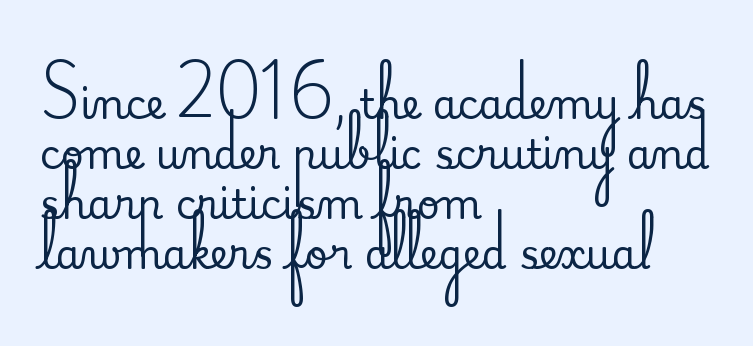
Q: Is the text italic (slanted)? A: No, it is upright.
Q: Is the typeface a serif or a sans-serif typeface? A: Serif.
Q: Is the text underlined? A: No.
Q: How is the paragraph aligned? A: Left-aligned.
Q: Is the spacing between letters normal or unusually wide? A: Normal.
Q: Is the spacing between lines tight, normal or loose? A: Normal.
Q: Width (condensed, normal, or wide)? A: Normal.
Q: Stroke contrast? A: Medium.
Q: x-height? A: Small.
Q: Monospaced? A: No.
